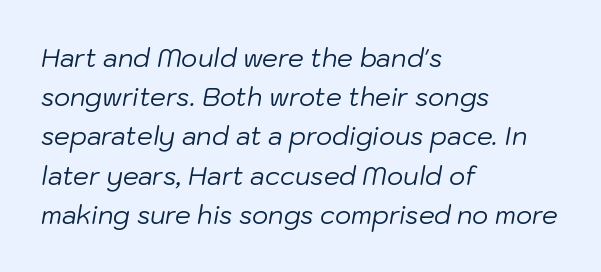
The passage shown is not bold in any degree. Italic? Definitely — the glyphs are oblique. Underlining? Definitely not there. Words appear dense and cohesive because spacing is normal. Each line starts at the same left margin while the right side varies.
